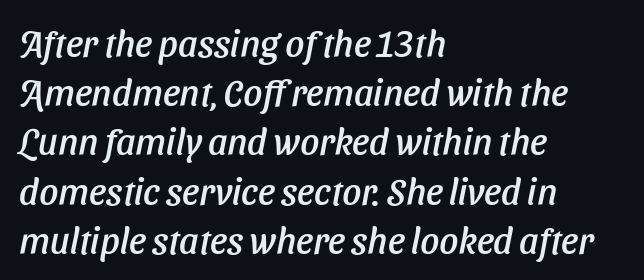
{"italic": "yes", "lean": "right", "slant_degrees": 11, "width": "normal", "stroke_contrast": "low", "x_height": "medium", "monospaced": "no", "underline": "no", "align": "left", "line_spacing": "normal", "line_spacing_ratio": 1.33, "letter_spacing": "normal", "letter_spacing_em": 0.0, "glyph_px": 37}
